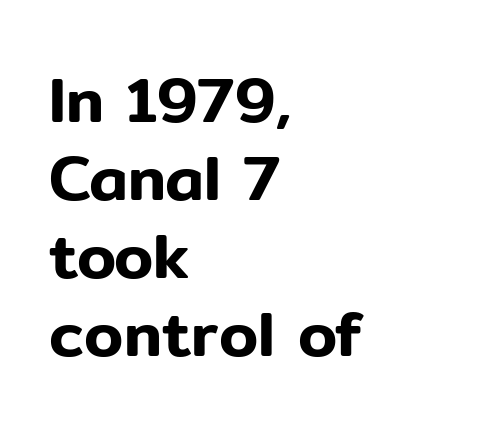
Q: Is the text italic (slanted)? A: No, it is upright.
Q: Is the typeface a serif or a sans-serif typeface? A: Sans-serif.
Q: Is the text underlined? A: No.
Q: How is the paragraph aligned? A: Left-aligned.
Q: Is the spacing between letters normal or unusually wide? A: Normal.
Q: Width (condensed, normal, or wide)? A: Normal.
Q: Stroke contrast? A: Low.
Q: x-height? A: Medium.
Q: Monospaced? A: No.
